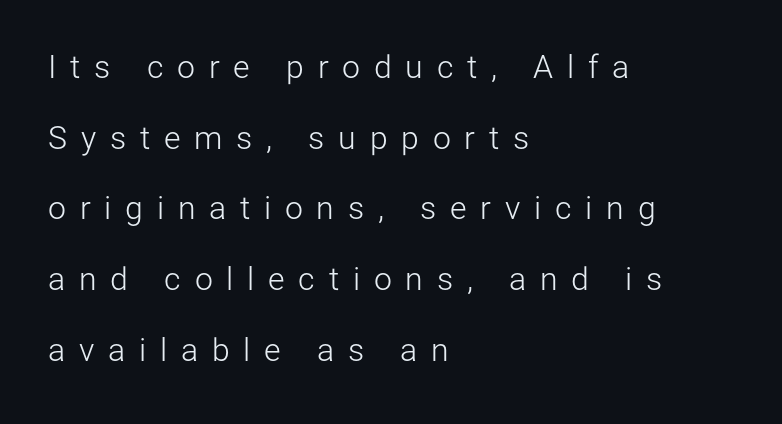
This sample has the flowing, uneven cadence of proportional lettering. A student would call this left alignment; a typographer would say flush left, rag right. Posture: straight, roman, zero tilt. Regarding serifs, this sample does without them.
